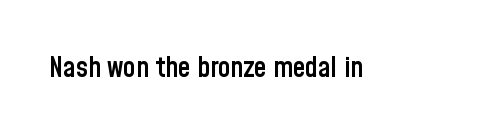
The image shows 28 px semibold, condensed sans-serif type, upright; set normal letter spacing, not underlined; low stroke contrast and a medium x-height.
